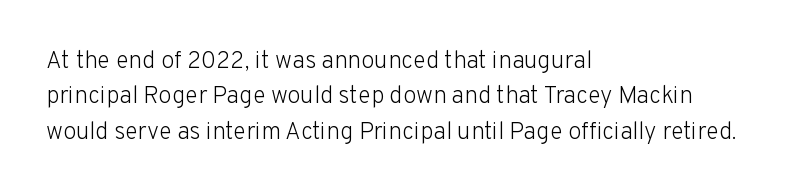
The image shows 24 px text type, upright; set left-aligned, normal line spacing (1.47x), normal letter spacing, not underlined.
